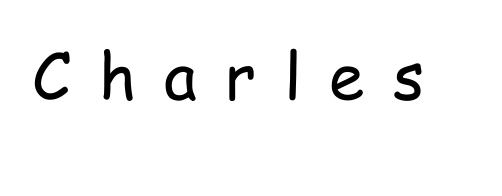
Each stroke keeps to a modest, everyday thickness or less. Is the letter spacing exaggerated? Yes — the characters are pushed far apart. The lettering stays uniformly vertical, giving the passage a roman look. The text was rendered using a sans face with plain stroke endings. Just letters on the line, the space beneath them empty.
